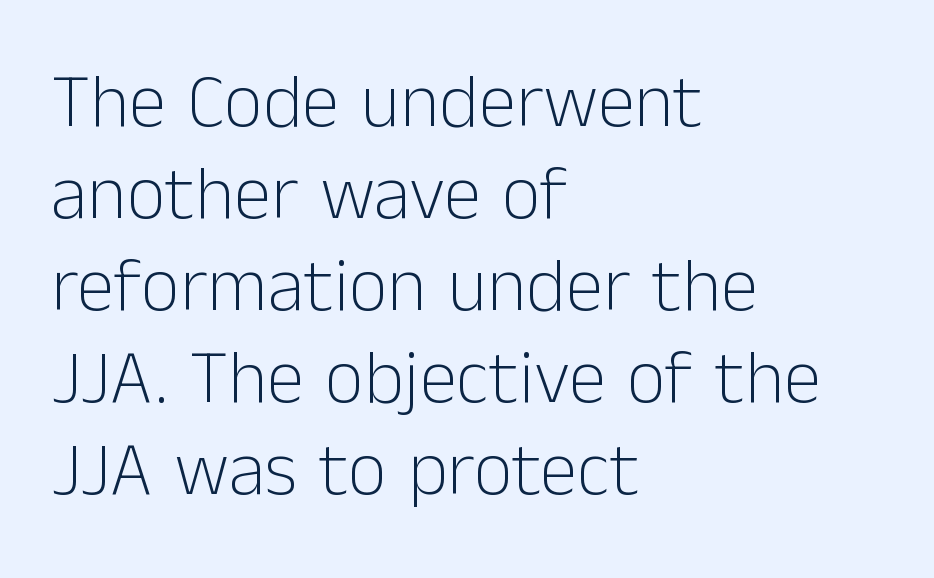
The image shows 76 px light sans-serif type, upright; set left-aligned, line spacing 1.21x, normal letter spacing, not underlined; low stroke contrast and a medium x-height.
